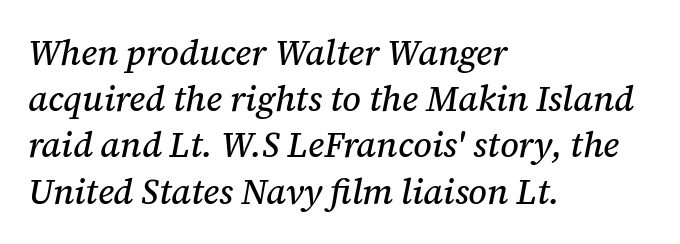
Descenders are the only things crossing below the line. Visually the block forms a straight wall on the left and a jagged coastline on the right. How are the letters spaced? Ordinarily, with no added tracking. Style check: oblique. Classification — serif.
